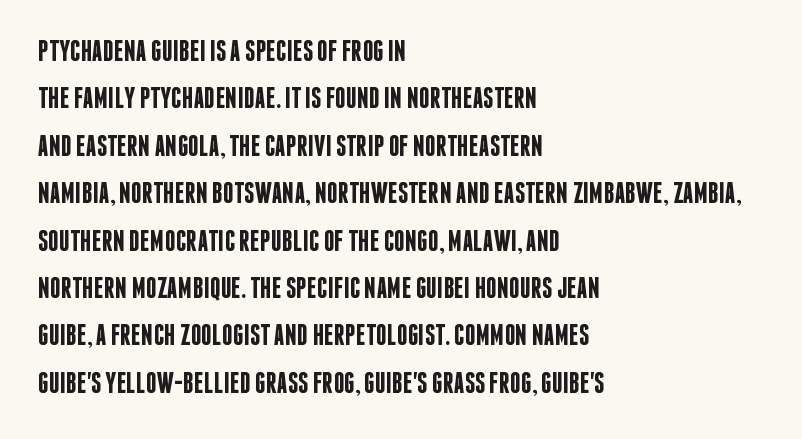
Q: Is the text bold? A: Semi-bold.
Q: Is the text italic (slanted)? A: No, it is upright.
Q: Is the typeface a serif or a sans-serif typeface? A: Sans-serif.
Q: Is the text underlined? A: No.
Q: How is the paragraph aligned? A: Left-aligned.
Q: Is the spacing between letters normal or unusually wide? A: Normal.
Q: Is the spacing between lines tight, normal or loose? A: Normal.
Q: Width (condensed, normal, or wide)? A: Condensed.
Q: Stroke contrast? A: Low.
Q: x-height? A: Large.
Q: Monospaced? A: No.
